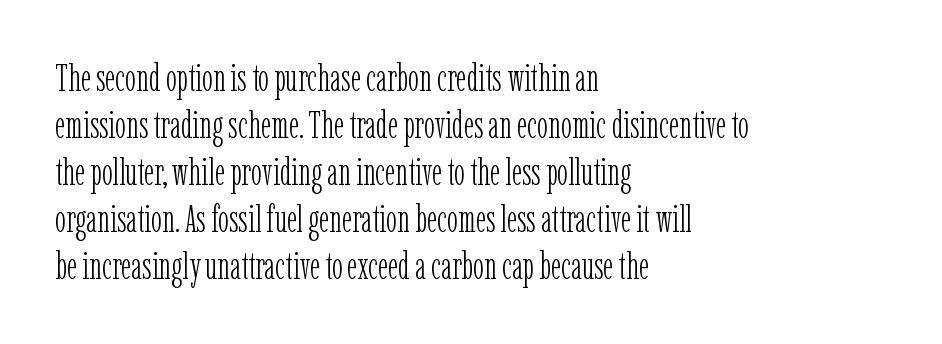
The image shows 37 px light, condensed serif type, upright; set left-aligned, normal line spacing (1.27x), normal letter spacing, not underlined; low stroke contrast and a medium x-height.
